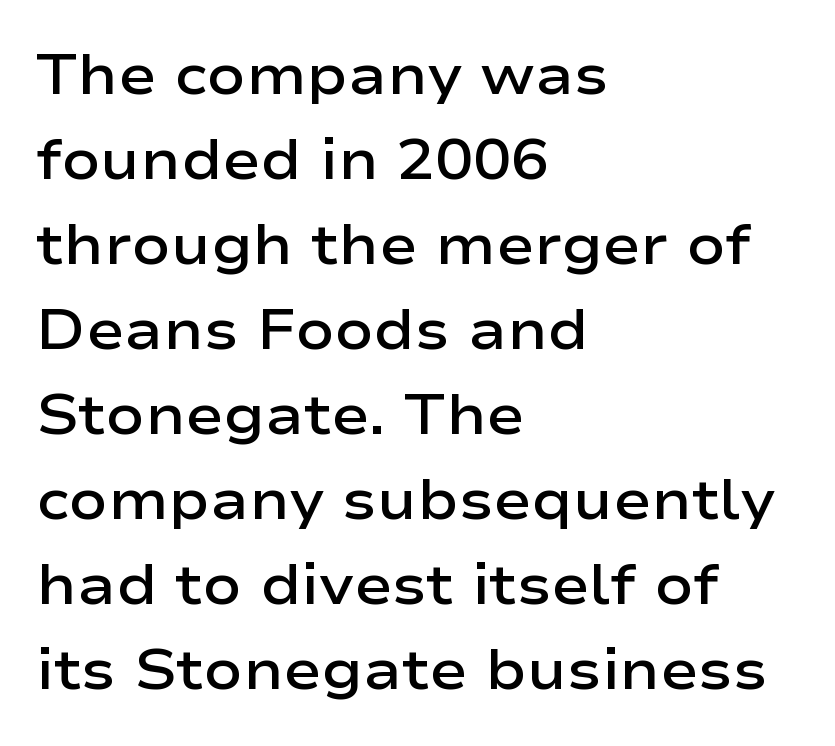
Q: Is the text bold? A: Semi-bold.
Q: Is the text italic (slanted)? A: No, it is upright.
Q: Is the typeface a serif or a sans-serif typeface? A: Sans-serif.
Q: Is the text underlined? A: No.
Q: How is the paragraph aligned? A: Left-aligned.
Q: Is the spacing between letters normal or unusually wide? A: Normal.
Q: Is the spacing between lines tight, normal or loose? A: Normal.
Q: Width (condensed, normal, or wide)? A: Wide.
Q: Stroke contrast? A: Low.
Q: x-height? A: Medium.
Q: Monospaced? A: No.
